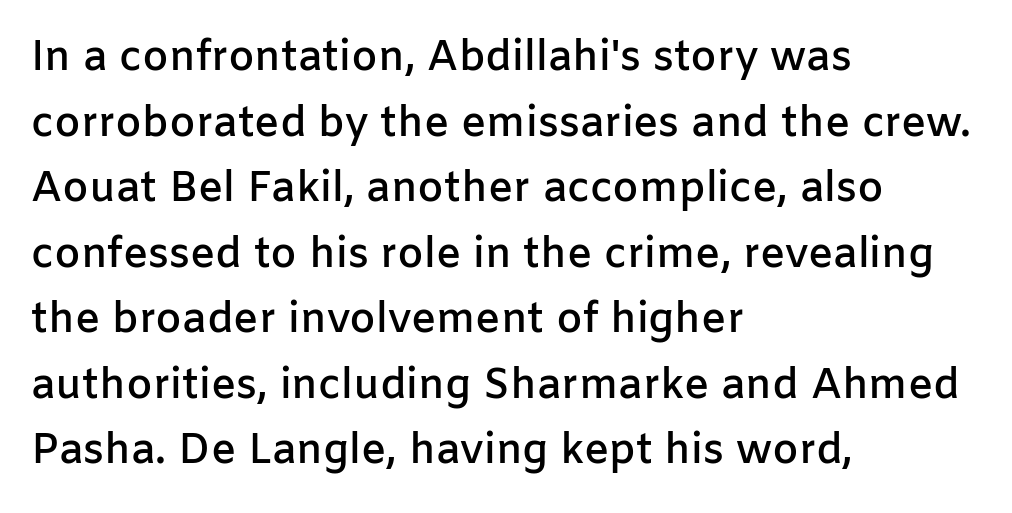
Q: Is the text bold? A: Semi-bold.
Q: Is the text italic (slanted)? A: No, it is upright.
Q: Is the typeface a serif or a sans-serif typeface? A: Sans-serif.
Q: Is the text underlined? A: No.
Q: How is the paragraph aligned? A: Left-aligned.
Q: Is the spacing between letters normal or unusually wide? A: Normal.
Q: Is the spacing between lines tight, normal or loose? A: Normal.
Q: Width (condensed, normal, or wide)? A: Normal.
Q: Stroke contrast? A: Low.
Q: x-height? A: Medium.
Q: Monospaced? A: No.
